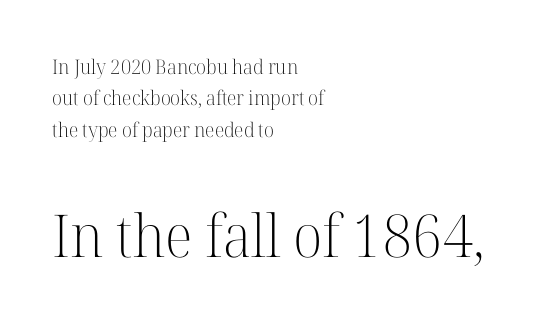
Q: Is the text bold? A: No.
Q: Is the text italic (slanted)? A: No, it is upright.
Q: Is the typeface a serif or a sans-serif typeface? A: Serif.
Q: Is the text underlined? A: No.
Q: How is the paragraph aligned? A: Left-aligned.
Q: Is the spacing between letters normal or unusually wide? A: Normal.
Q: Is the spacing between lines tight, normal or loose? A: Normal.
Q: Which block of text is set in a larger size, the first (top) or the second (bottom)? A: The second (bottom) one.
Q: Width (condensed, normal, or wide)? A: Normal.
Q: Stroke contrast? A: High.
Q: x-height? A: Medium.
Q: Monospaced? A: No.
